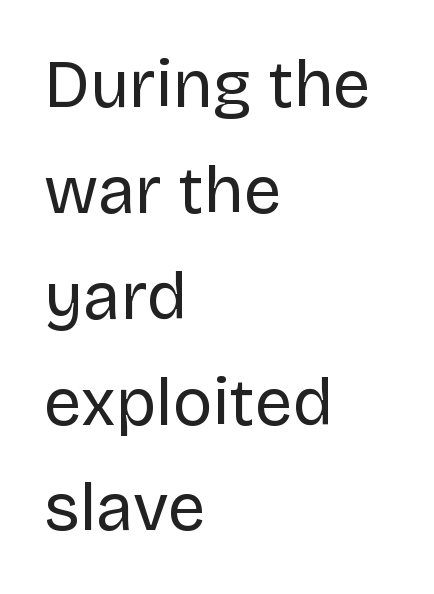
{"serif": "no", "italic": "no", "bold": "no", "weight": "regular", "width": "normal", "stroke_contrast": "low", "x_height": "large", "monospaced": "no", "underline": "no", "align": "left", "line_spacing": "normal", "line_spacing_ratio": 1.58, "letter_spacing": "normal", "letter_spacing_em": 0.0, "glyph_px": 67}
